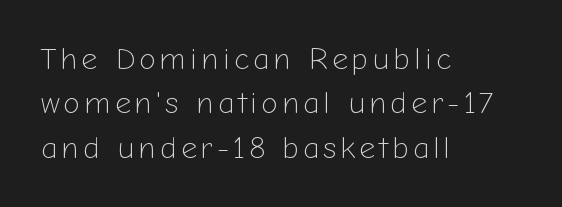
Typeset ragged right — the left edge is the straight one. The type family on display is of the sans-serif kind. A typesetter would call this proportional, since set widths differ per character. Characters remain perfectly vertical along every line.
